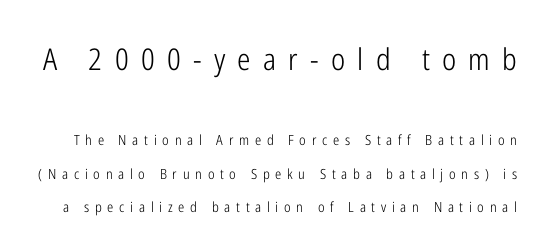
{"serif": "no", "italic": "no", "bold": "no", "weight": "light", "width": "condensed", "stroke_contrast": "low", "x_height": "medium", "monospaced": "no", "underline": "no", "line_spacing": "loose", "line_spacing_ratio": 2.38, "letter_spacing": "wide", "letter_spacing_em": 0.41, "larger_block": "first", "size_ratio": 2.14, "glyph_px": 30}
